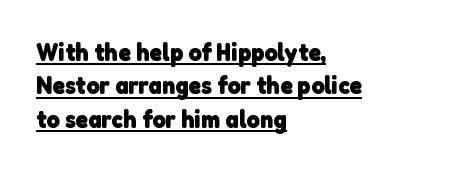
The image shows 25 px bold type; set left-aligned, normal line spacing (1.34x), normal letter spacing, underlined.
